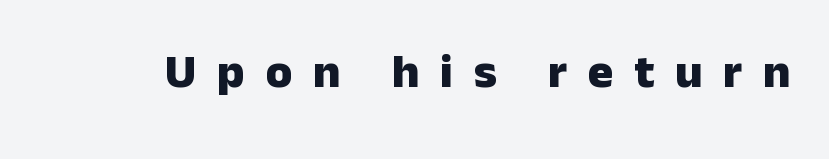
Q: Is the text bold? A: Yes.
Q: Is the text italic (slanted)? A: No, it is upright.
Q: Is the typeface a serif or a sans-serif typeface? A: Sans-serif.
Q: Is the text underlined? A: No.
Q: Is the spacing between letters normal or unusually wide? A: Unusually wide.
Q: Width (condensed, normal, or wide)? A: Normal.
Q: Stroke contrast? A: Low.
Q: x-height? A: Medium.
Q: Monospaced? A: No.
